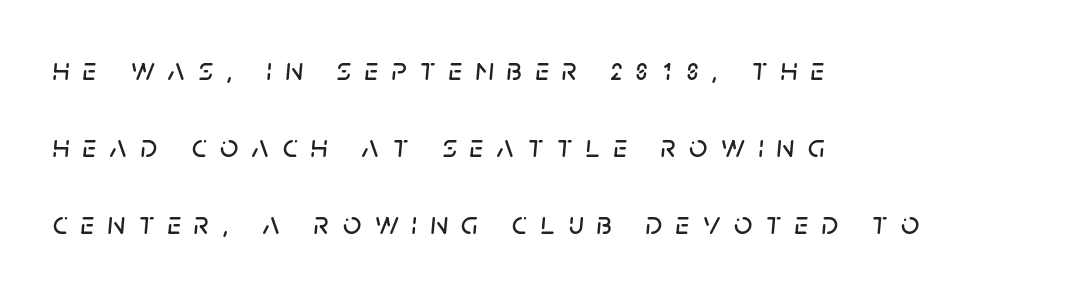
The image shows 32 px text type, italic (leaning right); set left-aligned, loose line spacing (2.41x), unusually wide letter spacing (+0.42 em), not underlined; low stroke contrast and a large x-height.
